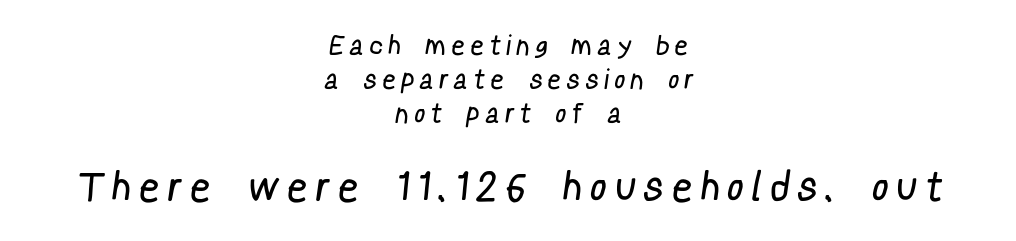
Q: Is the text bold? A: No.
Q: Is the typeface a serif or a sans-serif typeface? A: Sans-serif.
Q: Is the text underlined? A: No.
Q: How is the paragraph aligned? A: Centered.
Q: Is the spacing between letters normal or unusually wide? A: Unusually wide.
Q: Is the spacing between lines tight, normal or loose? A: Normal.
Q: Which block of text is set in a larger size, the first (top) or the second (bottom)? A: The second (bottom) one.
Q: Width (condensed, normal, or wide)? A: Condensed.
Q: Stroke contrast? A: Low.
Q: x-height? A: Medium.
Q: Monospaced? A: No.
